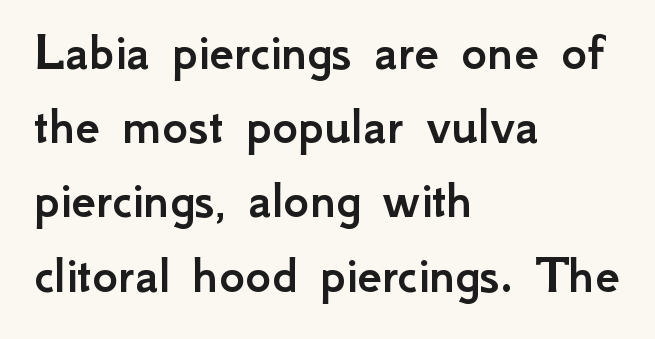
The image shows 55 px sans-serif type, upright; set left-aligned, normal line spacing (1.35x), normal letter spacing, not underlined; low stroke contrast and a small x-height.
